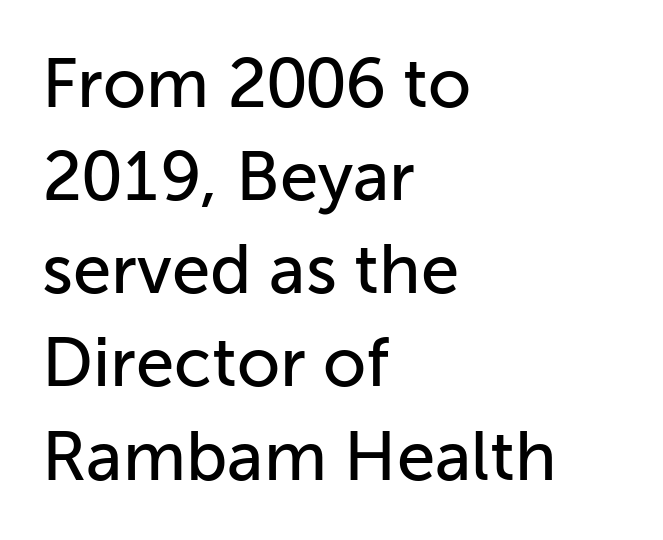
Q: Is the text italic (slanted)? A: No, it is upright.
Q: Is the typeface a serif or a sans-serif typeface? A: Sans-serif.
Q: Is the text underlined? A: No.
Q: How is the paragraph aligned? A: Left-aligned.
Q: Is the spacing between letters normal or unusually wide? A: Normal.
Q: Is the spacing between lines tight, normal or loose? A: Normal.
Q: Width (condensed, normal, or wide)? A: Normal.
Q: Stroke contrast? A: Low.
Q: x-height? A: Medium.
Q: Monospaced? A: No.
